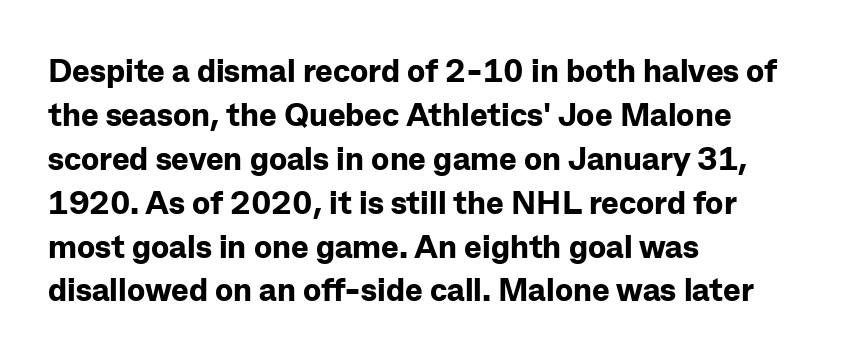
Do the characters align in a grid? No, the font is proportional. In terms of letterform style, serifs are entirely absent. The face used here has the dense, thick strokes of a bold. The rendering keeps characters at their native spacing.
